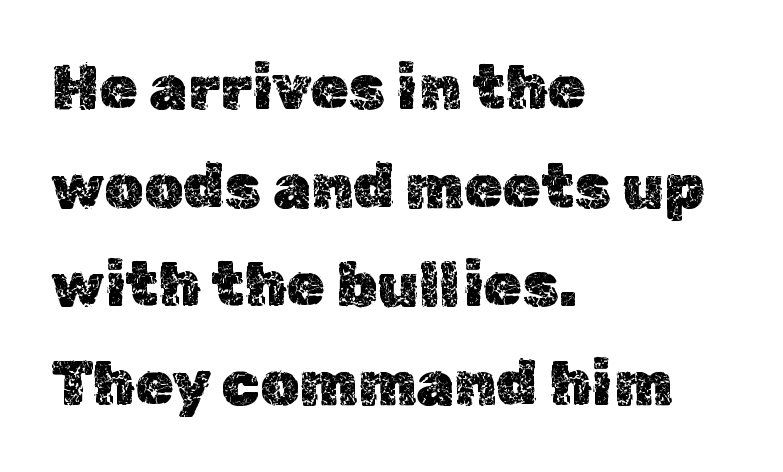
Q: Is the text italic (slanted)? A: No, it is upright.
Q: Is the text underlined? A: No.
Q: How is the paragraph aligned? A: Left-aligned.
Q: Is the spacing between letters normal or unusually wide? A: Normal.
Q: Is the spacing between lines tight, normal or loose? A: Normal.
Q: Width (condensed, normal, or wide)? A: Normal.
Q: x-height? A: Medium.
Q: Monospaced? A: No.
